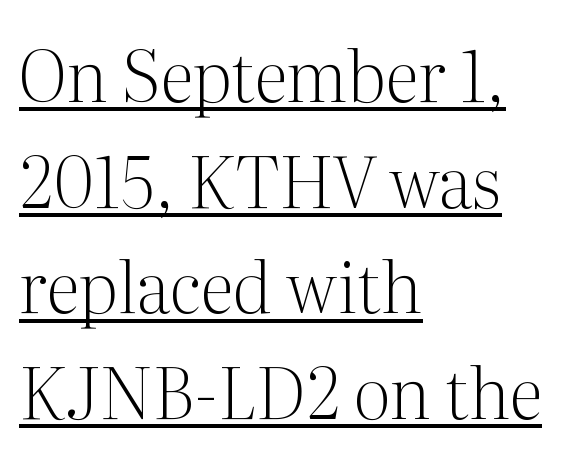
The image shows 70 px light serif type, upright; set left-aligned, normal line spacing (1.51x), normal letter spacing, underlined; medium stroke contrast and a medium x-height.
